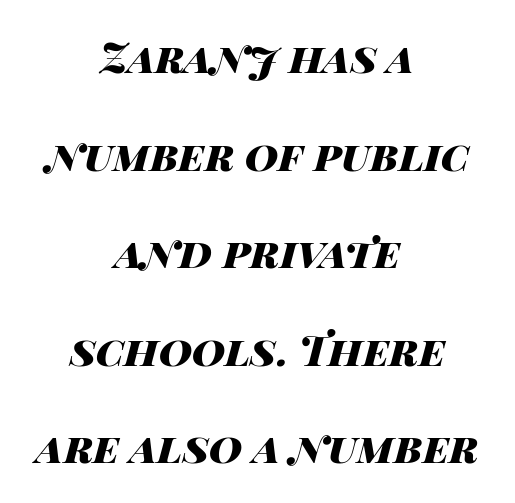
Typographic density is high because the face is bold. Glyph-to-glyph distance matches everyday printed text. Proportional: the letters do not fall into vertical columns. Interline gaps are noticeably wide in this sample.
